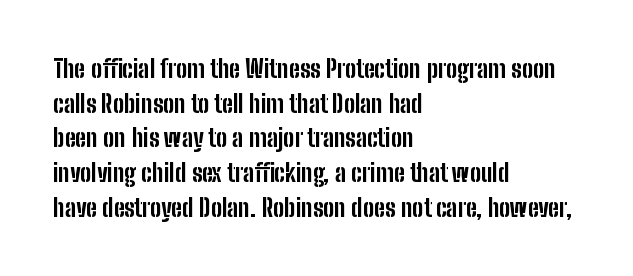
Q: Is the text bold? A: Yes.
Q: Is the text italic (slanted)? A: No, it is upright.
Q: Is the text underlined? A: No.
Q: How is the paragraph aligned? A: Left-aligned.
Q: Is the spacing between letters normal or unusually wide? A: Normal.
Q: Is the spacing between lines tight, normal or loose? A: Normal.
